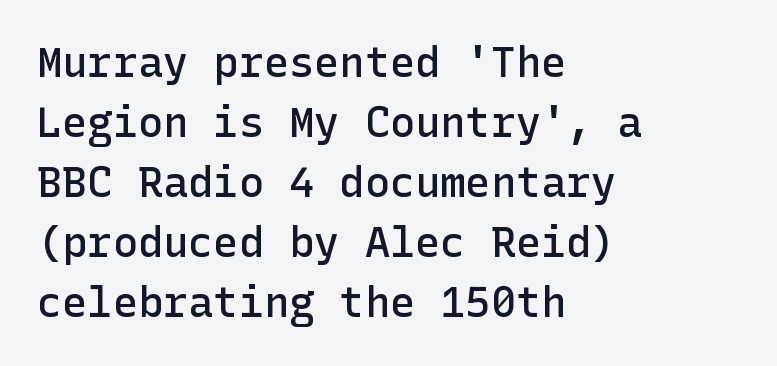
Q: Is the text bold? A: Semi-bold.
Q: Is the text italic (slanted)? A: No, it is upright.
Q: Is the typeface a serif or a sans-serif typeface? A: Sans-serif.
Q: Is the text underlined? A: No.
Q: How is the paragraph aligned? A: Left-aligned.
Q: Is the spacing between letters normal or unusually wide? A: Normal.
Q: Is the spacing between lines tight, normal or loose? A: Normal.
Q: Width (condensed, normal, or wide)? A: Normal.
Q: Stroke contrast? A: Low.
Q: x-height? A: Medium.
